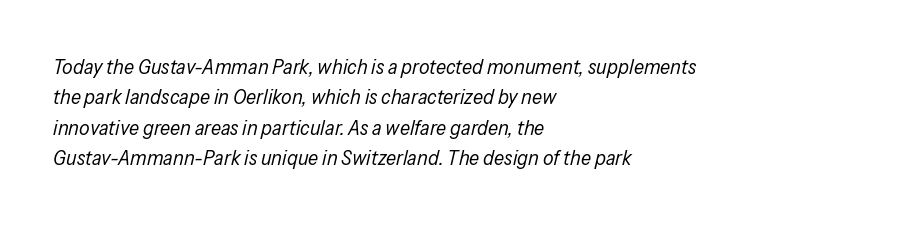
Each line starts at the same left margin while the right side varies. This is not heavy type; no bold has been used. Does the leading feel generous? No, just average. Compared with ordinary roman type, these characters are visibly tilted. This sample uses plain, unmodified letter spacing.
